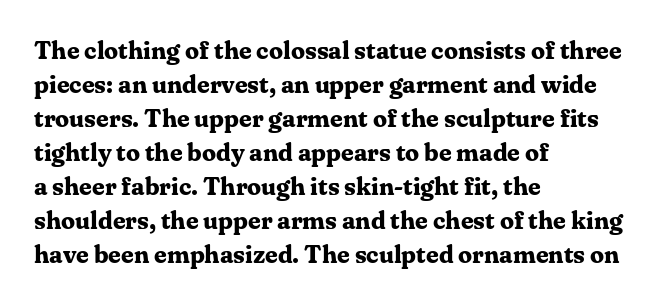
The image shows 25 px bold type, upright; set left-aligned, normal line spacing (1.36x), normal letter spacing, not underlined.
